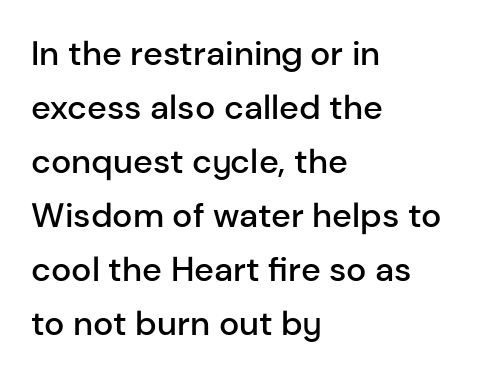
The image shows 34 px semibold sans-serif type, upright; set left-aligned, normal line spacing (1.59x), normal letter spacing, not underlined; low stroke contrast and a medium x-height.
